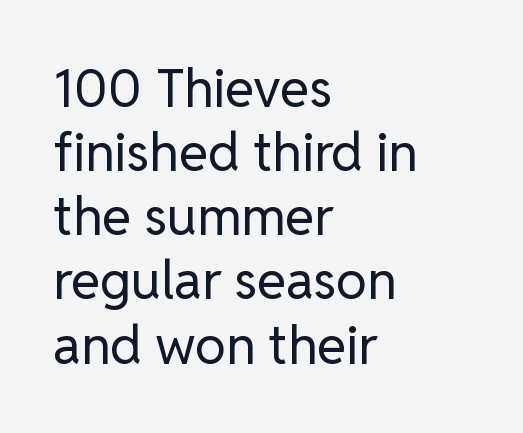
Q: Is the text bold? A: No.
Q: Is the text italic (slanted)? A: No, it is upright.
Q: Is the typeface a serif or a sans-serif typeface? A: Sans-serif.
Q: Is the text underlined? A: No.
Q: How is the paragraph aligned? A: Left-aligned.
Q: Is the spacing between letters normal or unusually wide? A: Normal.
Q: Width (condensed, normal, or wide)? A: Normal.
Q: Stroke contrast? A: Low.
Q: x-height? A: Medium.
Q: Monospaced? A: No.
